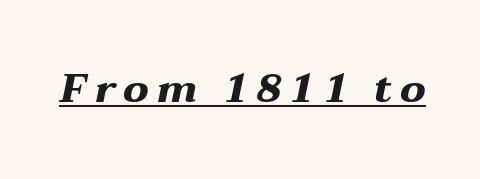
Q: Is the text bold? A: Yes.
Q: Is the text italic (slanted)? A: Yes, it leans right by about 12 degrees.
Q: Is the text underlined? A: Yes.
Q: Is the spacing between letters normal or unusually wide? A: Unusually wide.
Q: Width (condensed, normal, or wide)? A: Wide.
Q: Stroke contrast? A: Medium.
Q: x-height? A: Medium.
Q: Monospaced? A: No.
